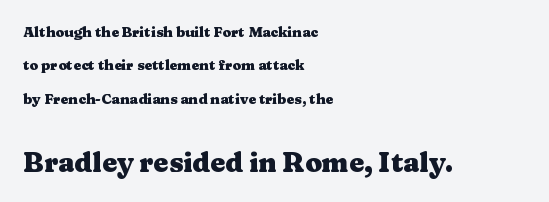
The strokes are fattened all the way to bold. Whoever set this chose breathing room over compactness in the vertical rhythm. Quick note: not italic, upright. The letterforms sit shoulder to shoulder at normal distance. The paragraph shown leans on its left margin.
